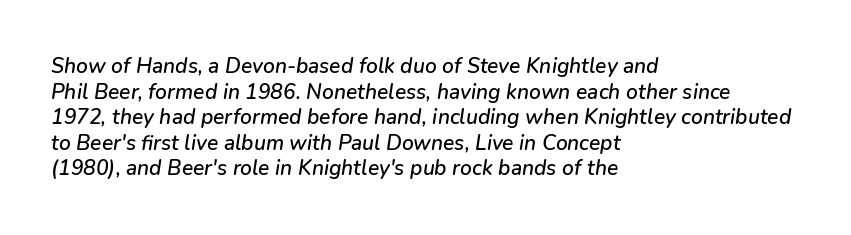
{"italic": "yes", "lean": "right", "slant_degrees": 9, "underline": "no", "align": "left", "line_spacing_ratio": 1.22, "letter_spacing": "normal", "letter_spacing_em": 0.0, "glyph_px": 21}
